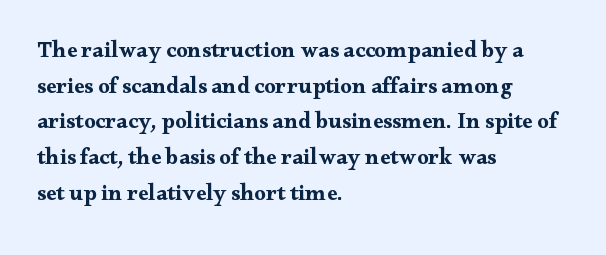
The image shows 23 px bold type, upright; set left-aligned, normal line spacing (1.55x), normal letter spacing, not underlined.
